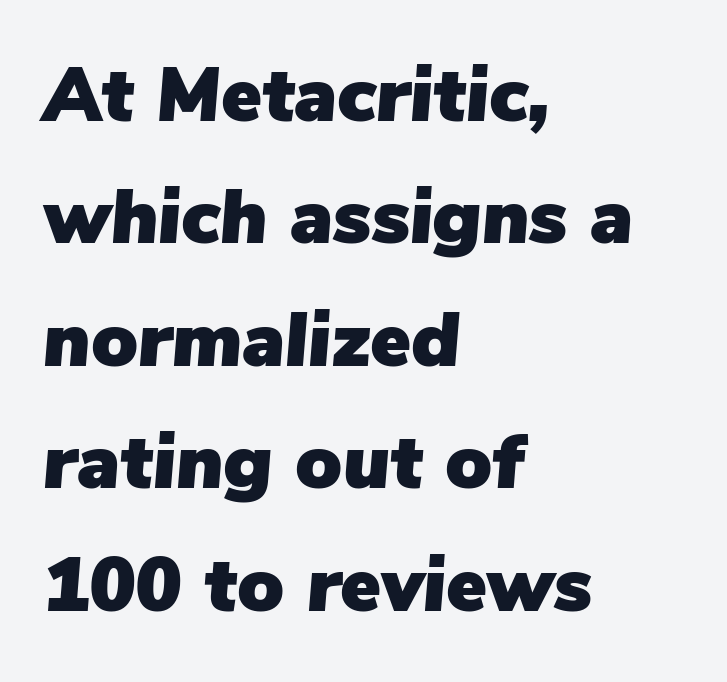
Default kerning and tracking; the words read as compact shapes. The glyphs are unaccompanied by any horizontal stroke below them. The rendering anchors every line to the left-hand side. A typesetter would call this leading conventional body-copy spacing. Yep, that's italic — everything's leaning. Is this a fixed-width face? No — the glyphs have proportional, varying widths.
